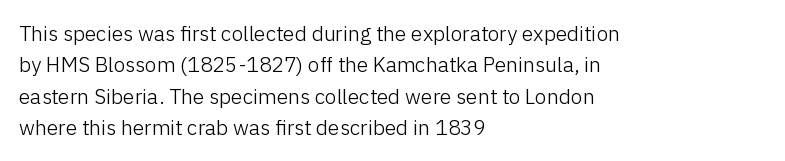
The image shows 21 px text type, upright; set left-aligned, normal line spacing (1.5x), normal letter spacing, not underlined.
